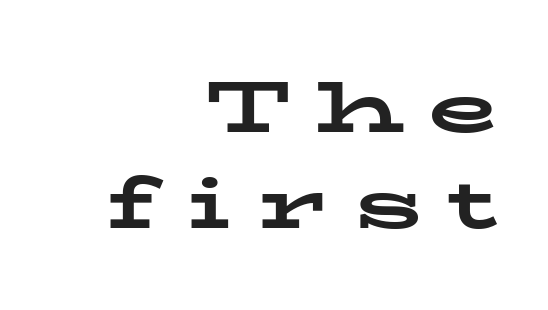
In terms of leading, this rendering sits right in the middle. Tall strokes in this sample are plumb rather than angled. I'd call this a serif setting — the letters wear small feet. Caption: bold face, heavy strokes. The tracking jumps out immediately: characters are airy and widely separated. The foot of each line stays bare and open.
